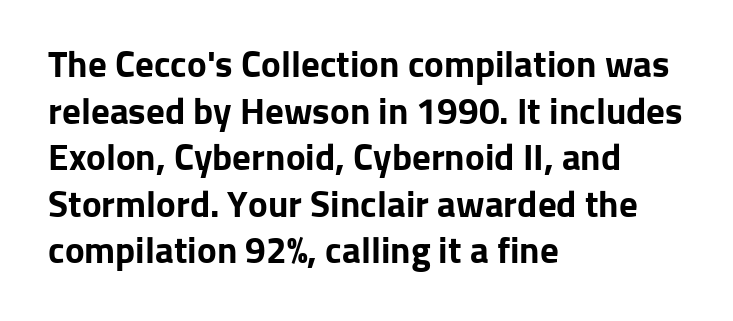
{"serif": "no", "italic": "no", "bold": "yes", "weight": "bold", "width": "normal", "stroke_contrast": "low", "x_height": "medium", "monospaced": "no", "underline": "no", "align": "left", "line_spacing": "normal", "line_spacing_ratio": 1.26, "letter_spacing": "normal", "letter_spacing_em": 0.0, "glyph_px": 37}
